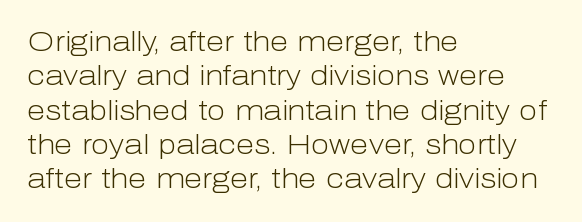
{"italic": "no", "bold": "no", "underline": "no", "align": "left", "line_spacing": "normal", "line_spacing_ratio": 1.27, "letter_spacing": "normal", "letter_spacing_em": 0.0, "glyph_px": 27}
